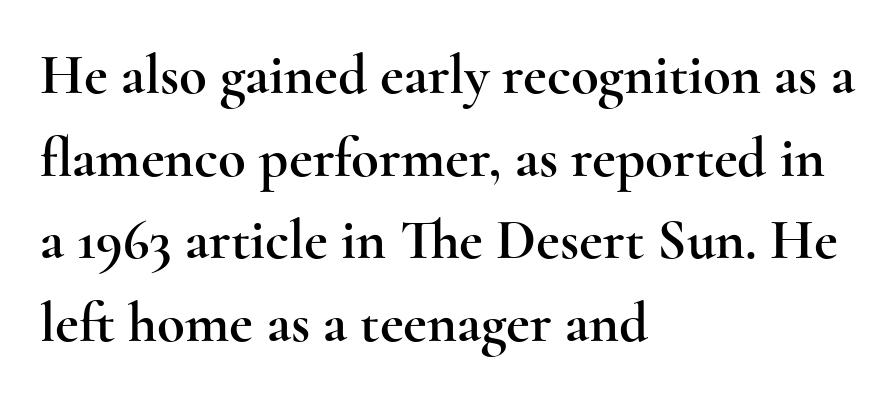
{"serif": "yes", "italic": "no", "width": "wide", "x_height": "small", "monospaced": "no", "underline": "no", "align": "left", "line_spacing": "normal", "line_spacing_ratio": 1.45, "letter_spacing": "normal", "letter_spacing_em": 0.0, "glyph_px": 57}
